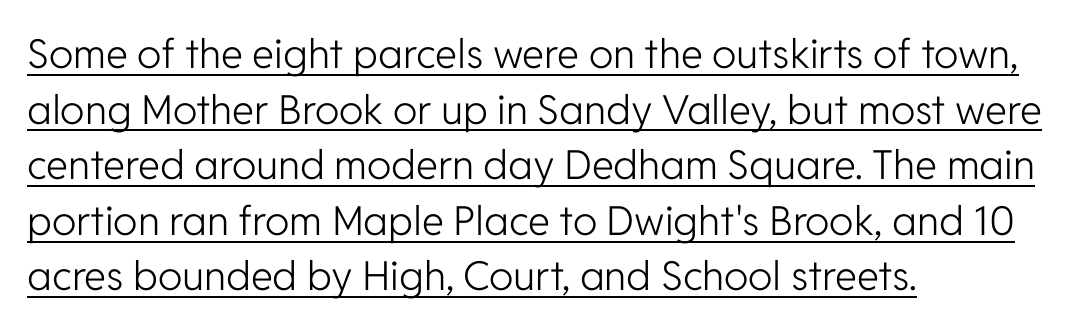
Each stroke keeps to a modest, everyday thickness or less. The axis of the letterforms is exactly vertical. Note the varied advance widths — an 'i' is clearly narrower than an 'm'. What stands out about the letter spacing? Nothing — it is the standard amount. Does a line run under the words? Yes, clearly. Notice how descenders clear the ascenders below comfortably — that's standard leading.
